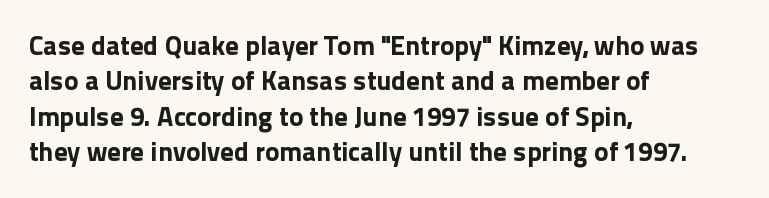
The image shows 27 px bold type, upright; set left-aligned, normal line spacing (1.31x), normal letter spacing, not underlined.
